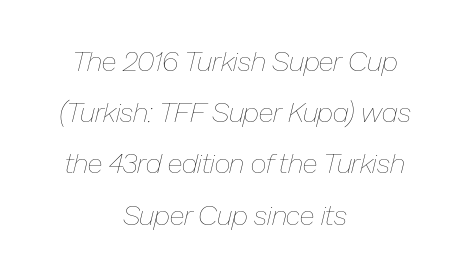
Q: Is the text bold? A: No.
Q: Is the text italic (slanted)? A: Yes, it leans right by about 13 degrees.
Q: Is the text underlined? A: No.
Q: How is the paragraph aligned? A: Centered.
Q: Is the spacing between letters normal or unusually wide? A: Normal.
Q: Width (condensed, normal, or wide)? A: Normal.
Q: Stroke contrast? A: Low.
Q: x-height? A: Medium.
Q: Monospaced? A: No.
